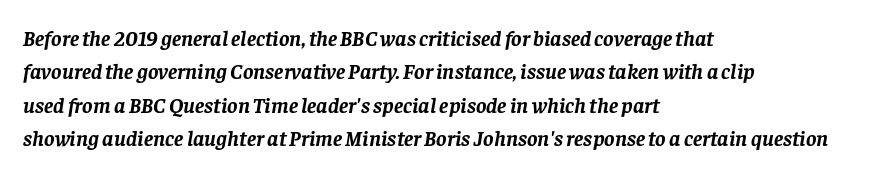
The image shows 22 px bold type, italic (leaning right); set left-aligned, normal line spacing (1.52x), normal letter spacing, not underlined.
